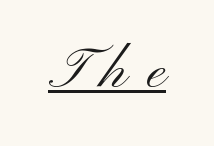
{"serif": "no", "bold": "no", "weight": "light", "width": "wide", "stroke_contrast": "medium", "x_height": "small", "monospaced": "no", "underline": "yes", "letter_spacing": "wide", "letter_spacing_em": 0.36, "glyph_px": 57}
